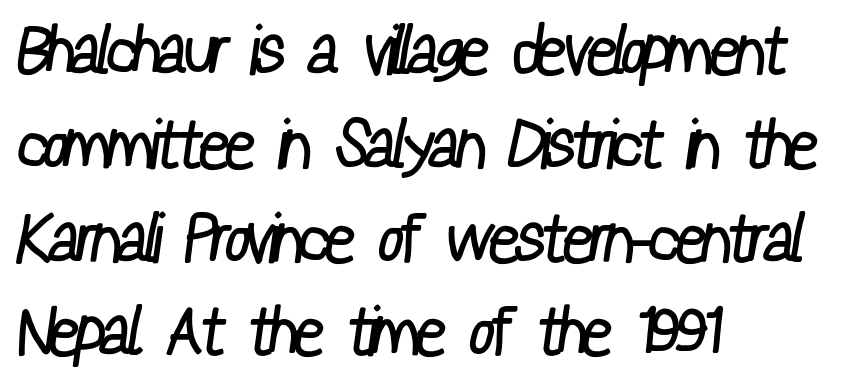
Standard letterfit; no display-style spreading of the glyphs. Look at the bottom of the vertical strokes: they stop flat, with no serifs. This rendering uses left alignment, leaving the right contour irregular. Note the varied advance widths — an 'i' is clearly narrower than an 'm'.
